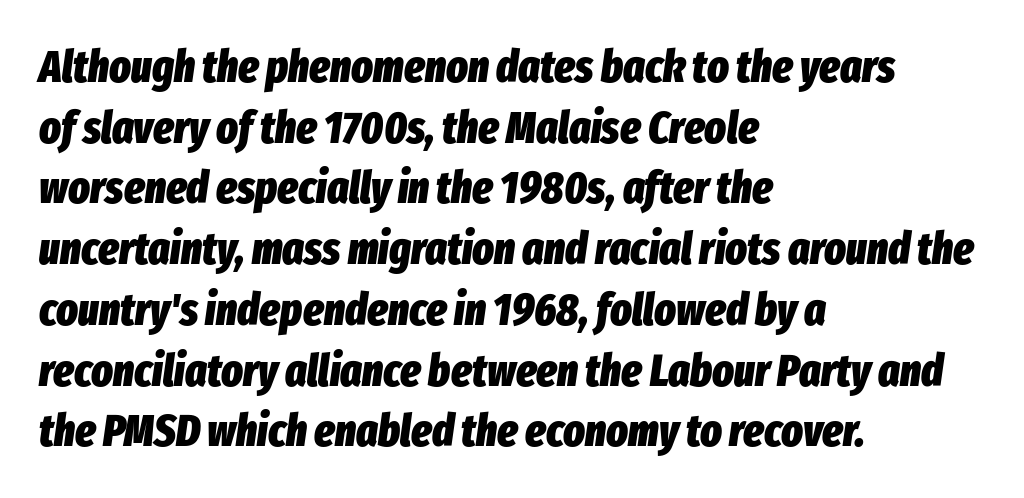
{"italic": "yes", "lean": "right", "slant_degrees": 8, "bold": "yes", "weight": "heavy", "width": "condensed", "stroke_contrast": "low", "x_height": "medium", "monospaced": "no", "underline": "no", "align": "left", "line_spacing": "normal", "line_spacing_ratio": 1.35, "letter_spacing": "normal", "letter_spacing_em": 0.0, "glyph_px": 45}
